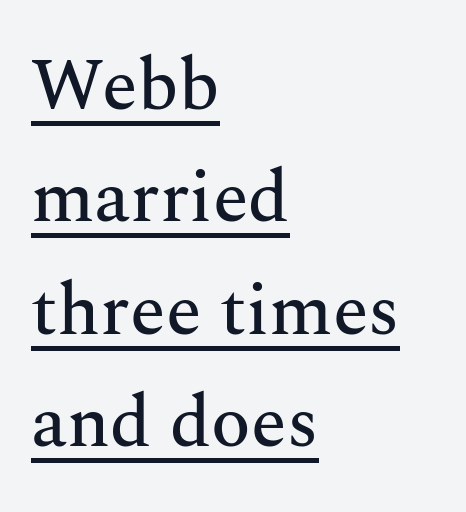
{"serif": "yes", "italic": "no", "width": "normal", "stroke_contrast": "medium", "x_height": "medium", "monospaced": "no", "underline": "yes", "align": "left", "line_spacing": "normal", "line_spacing_ratio": 1.54, "letter_spacing": "normal", "letter_spacing_em": 0.0, "glyph_px": 73}
